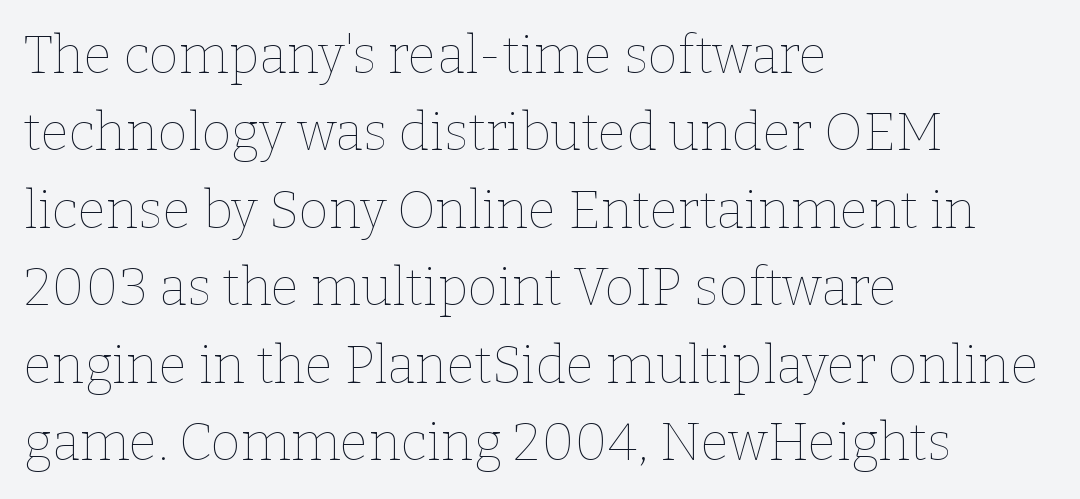
Q: Is the text bold? A: No.
Q: Is the text italic (slanted)? A: No, it is upright.
Q: Is the text underlined? A: No.
Q: How is the paragraph aligned? A: Left-aligned.
Q: Is the spacing between letters normal or unusually wide? A: Normal.
Q: Is the spacing between lines tight, normal or loose? A: Normal.
Q: Width (condensed, normal, or wide)? A: Normal.
Q: Stroke contrast? A: Low.
Q: x-height? A: Medium.
Q: Monospaced? A: No.
